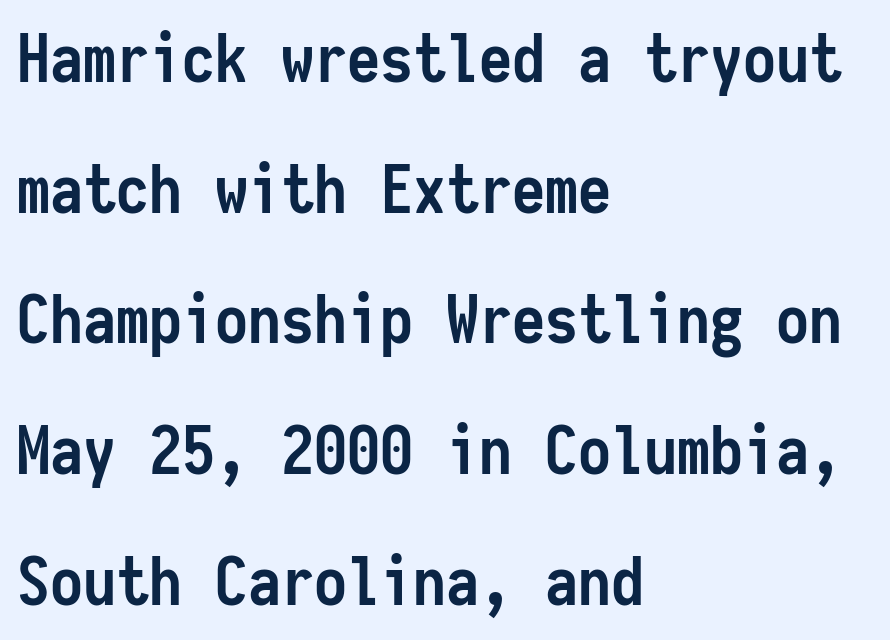
Letters rest on an invisible, unmarked baseline. The typography opts for an upright posture over an oblique one. The paragraph has a hard left edge and a soft right edge. The line-height multiplier appears high, well above default.
